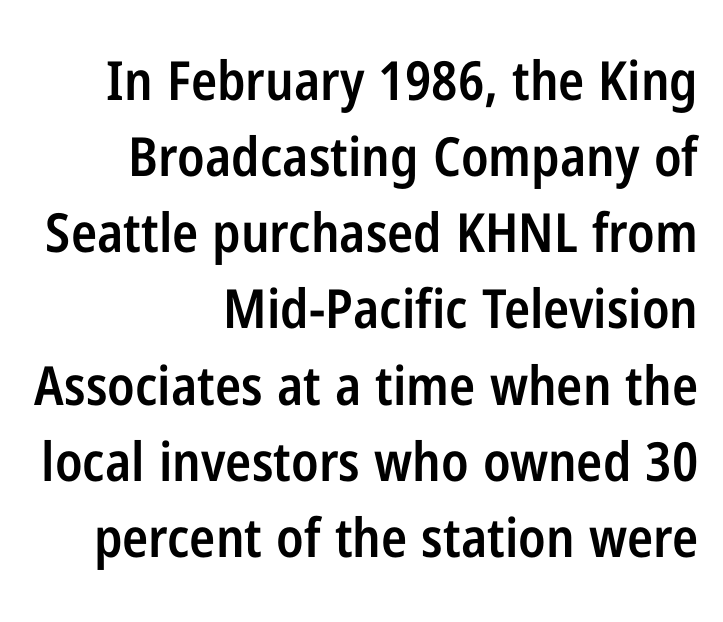
Is the type bold? Partly — it's a semibold, heavier than regular but not fully bold. A clean baseline with only descenders dipping below it. Posture: vertical. These lines are rendered in a variable-pitch font.
